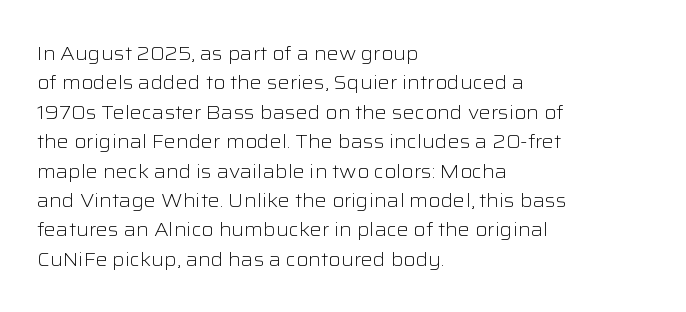
Look at the tracking — it's just the regular setting, nothing added. This sample keeps an unexceptional amount of space between lines. A typesetter would mark this as roman, not italic. Each row of text sits above clean, open space. Ink coverage per letter is moderate at most. This rendering uses left alignment, leaving the right contour irregular.
